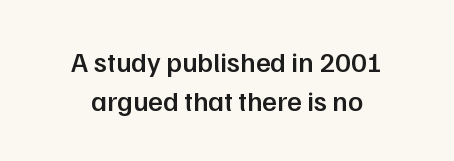
The image shows 28 px semibold sans-serif type, upright; set centered, normal line spacing (1.39x), normal letter spacing, not underlined; low stroke contrast and a medium x-height.
